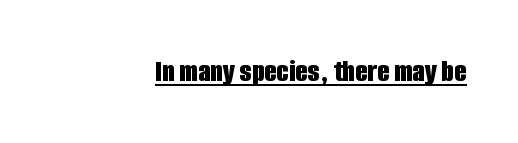
The image shows 32 px bold, condensed sans-serif type, upright; set normal letter spacing, underlined; low stroke contrast and a large x-height.
